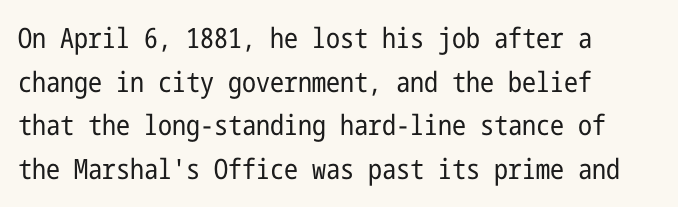
The weight tops out at a normal text grade. Does the type have serifs? No, each stem ends abruptly. Tracking value appears to be zero — textbook default spacing. The space beneath each line is pristine and unruled.
